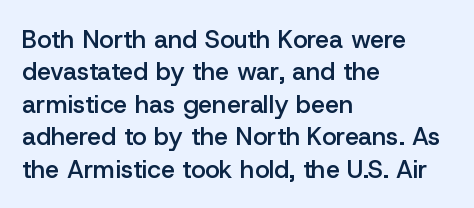
{"italic": "no", "bold": "semi", "underline": "no", "align": "left", "line_spacing": "normal", "line_spacing_ratio": 1.3, "letter_spacing": "normal", "letter_spacing_em": 0.0, "glyph_px": 25}
